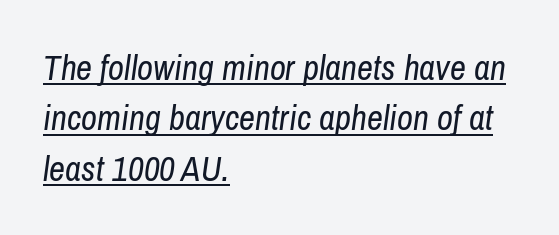
{"italic": "yes", "lean": "right", "slant_degrees": 8, "bold": "no", "weight": "regular", "width": "condensed", "stroke_contrast": "low", "x_height": "medium", "monospaced": "no", "underline": "yes", "align": "left", "line_spacing": "normal", "line_spacing_ratio": 1.44, "letter_spacing": "normal", "letter_spacing_em": 0.0, "glyph_px": 35}
